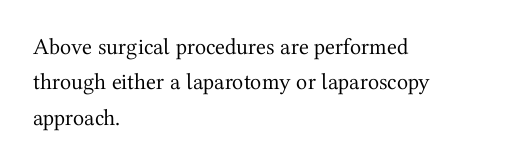
Q: Is the text bold? A: No.
Q: Is the text italic (slanted)? A: No, it is upright.
Q: Is the text underlined? A: No.
Q: How is the paragraph aligned? A: Left-aligned.
Q: Is the spacing between letters normal or unusually wide? A: Normal.
Q: Is the spacing between lines tight, normal or loose? A: Normal.
